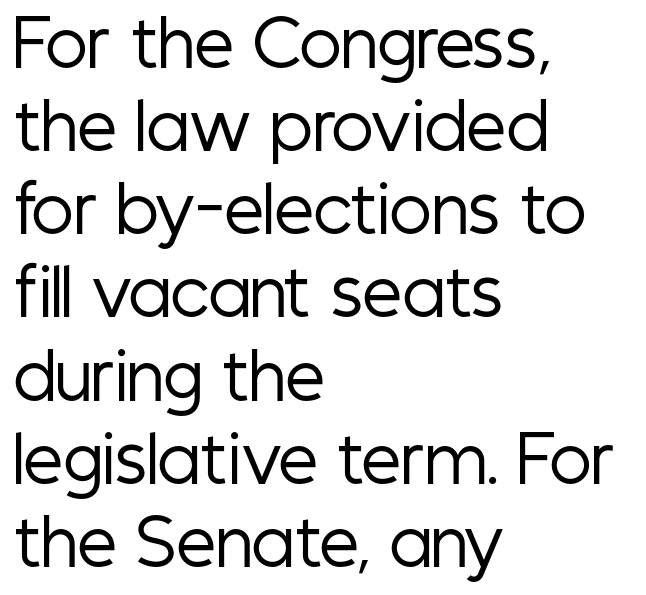
You can tell it's not italic because the verticals are truly vertical. Any mark beneath the type? The region is blank. These lines stack with their left ends in a neat column. Is this a fixed-width face? No — the glyphs have proportional, varying widths. Is this a heavy cut? Hardly; it is regular or lighter. In terms of letterform style, serifs are entirely absent.
